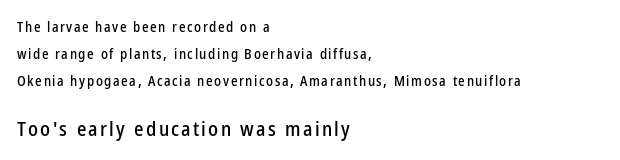
Q: Is the text italic (slanted)? A: No, it is upright.
Q: Is the text underlined? A: No.
Q: How is the paragraph aligned? A: Left-aligned.
Q: Is the spacing between lines tight, normal or loose? A: Loose.
Q: Which block of text is set in a larger size, the first (top) or the second (bottom)? A: The second (bottom) one.
